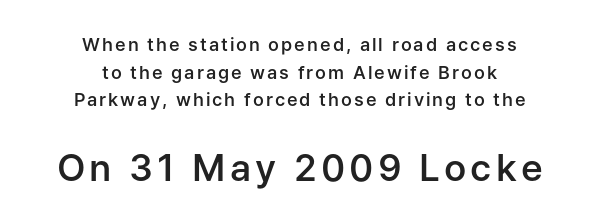
Note the varied advance widths — an 'i' is clearly narrower than an 'm'. The typeface chosen for these lines omits serifs. Just letters on the line, the space beneath them empty. A fair bit of extra ink — the face is semibold, not bold. The composition opens small and finishes big.
